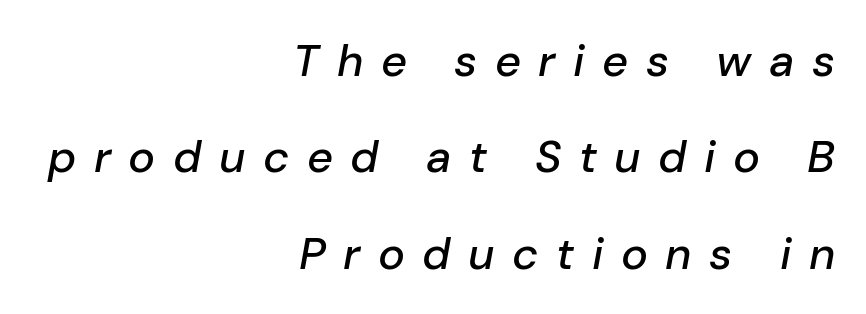
The rendering uses natural spacing where letterforms have individual widths. Just letters on the line, the space beneath them empty. Loose tracking; the words dissolve into strings of separated letters. How would I describe the line gaps? Wide and relaxed. The font's italic variant was chosen for this text. The lines in this sample share a right terminus and differ only in where they begin.
